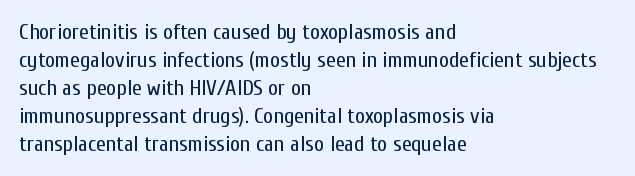
No extra ink here — the face is not bold. Students, observe: this is what conventionally led text looks like. Visually the block forms a straight wall on the left and a jagged coastline on the right. Clear beneath every line of the passage.
